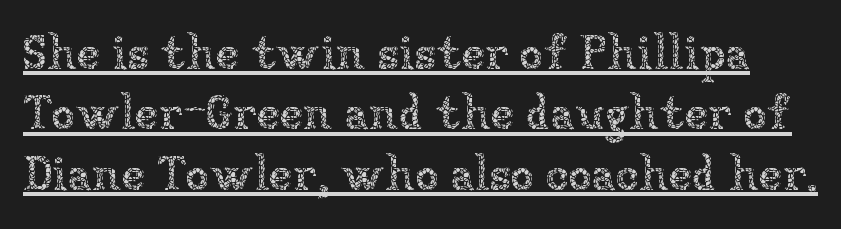
{"italic": "no", "bold": "no", "weight": "thin", "width": "normal", "stroke_contrast": "low", "x_height": "medium", "monospaced": "no", "underline": "yes", "line_spacing": "normal", "line_spacing_ratio": 1.26, "letter_spacing": "normal", "letter_spacing_em": 0.0, "glyph_px": 48}
